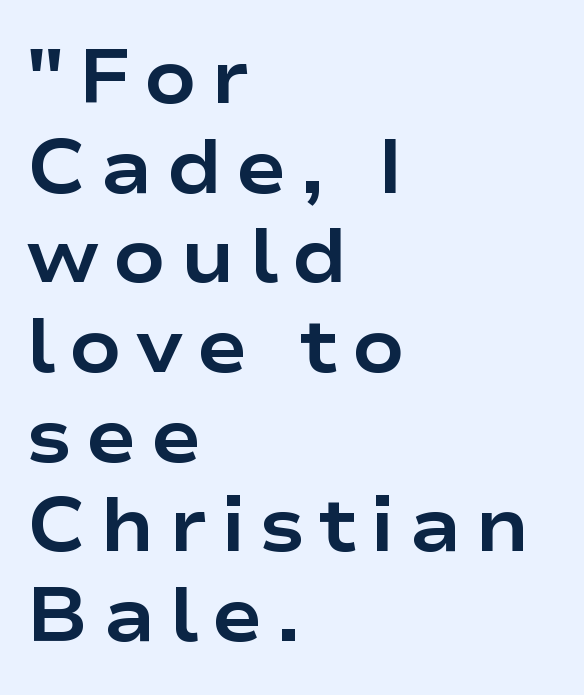
The image shows 76 px bold, wide sans-serif type, upright; set left-aligned, line spacing 1.18x, not underlined; low stroke contrast and a medium x-height.
